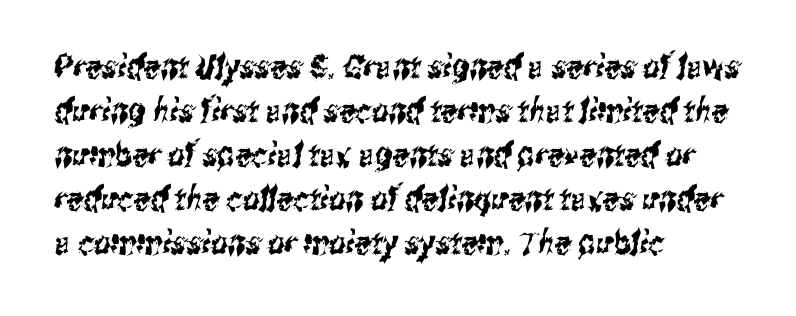
{"serif": "no", "width": "condensed", "stroke_contrast": "medium", "x_height": "medium", "monospaced": "no", "underline": "no", "align": "left", "line_spacing": "normal", "line_spacing_ratio": 1.33, "letter_spacing": "normal", "letter_spacing_em": 0.0, "glyph_px": 33}
